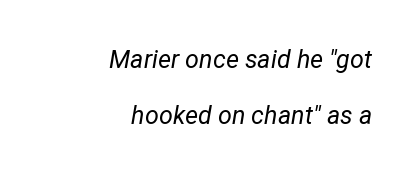
The designer dialed line spacing up above the default. Reading down the block, your eye finds every line finishing at a fixed right position. The typography opts for an oblique posture over an upright one. Underline: absent.
